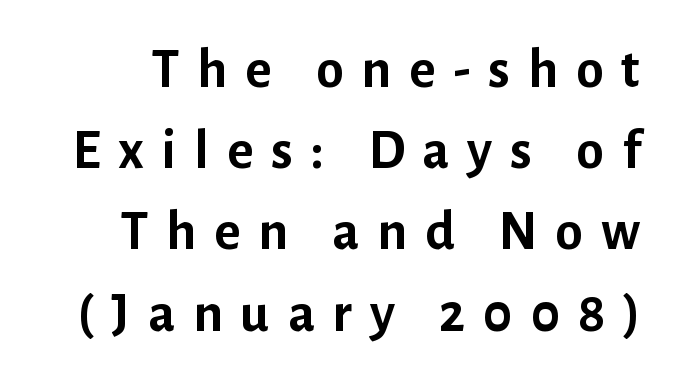
The image shows 56 px semibold sans-serif type, upright; set normal line spacing (1.45x), unusually wide letter spacing (+0.32 em), not underlined; low stroke contrast and a medium x-height.
